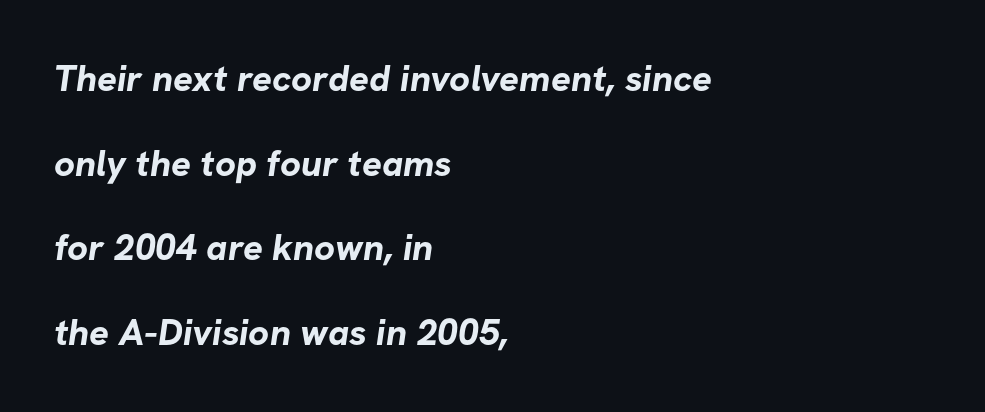
Q: Is the text bold? A: Yes.
Q: Is the typeface a serif or a sans-serif typeface? A: Sans-serif.
Q: Is the text underlined? A: No.
Q: How is the paragraph aligned? A: Left-aligned.
Q: Is the spacing between letters normal or unusually wide? A: Normal.
Q: Is the spacing between lines tight, normal or loose? A: Loose.
Q: Width (condensed, normal, or wide)? A: Normal.
Q: Stroke contrast? A: Low.
Q: x-height? A: Medium.
Q: Monospaced? A: No.
